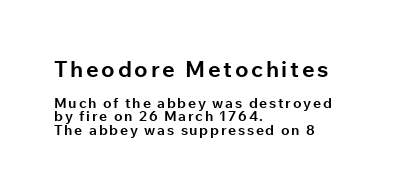
The image shows 22 px bold type, upright; set left-aligned, tight line spacing (0.96x), not underlined; the first (top) block is 1.57x larger.
